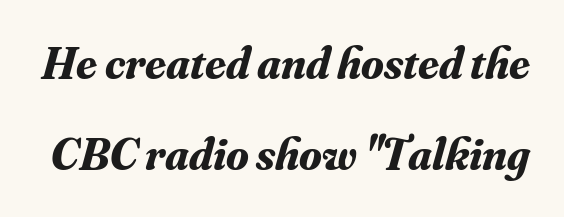
Q: Is the text bold? A: Yes.
Q: Is the text italic (slanted)? A: Yes, it leans right by about 16 degrees.
Q: Is the typeface a serif or a sans-serif typeface? A: Serif.
Q: Is the text underlined? A: No.
Q: Is the spacing between letters normal or unusually wide? A: Normal.
Q: Is the spacing between lines tight, normal or loose? A: Loose.
Q: Width (condensed, normal, or wide)? A: Normal.
Q: Stroke contrast? A: Medium.
Q: x-height? A: Small.
Q: Monospaced? A: No.
